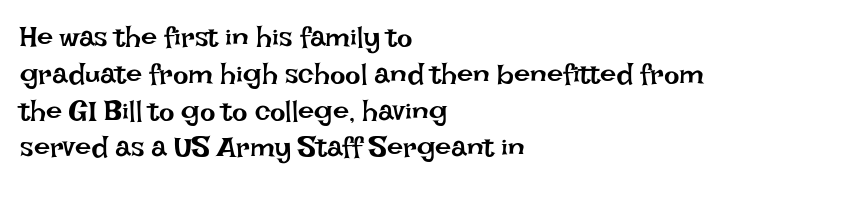
{"italic": "no", "bold": "no", "weight": "regular", "width": "normal", "stroke_contrast": "low", "x_height": "large", "monospaced": "no", "underline": "no", "align": "left", "line_spacing": "normal", "line_spacing_ratio": 1.27, "letter_spacing": "normal", "letter_spacing_em": 0.0, "glyph_px": 29}
